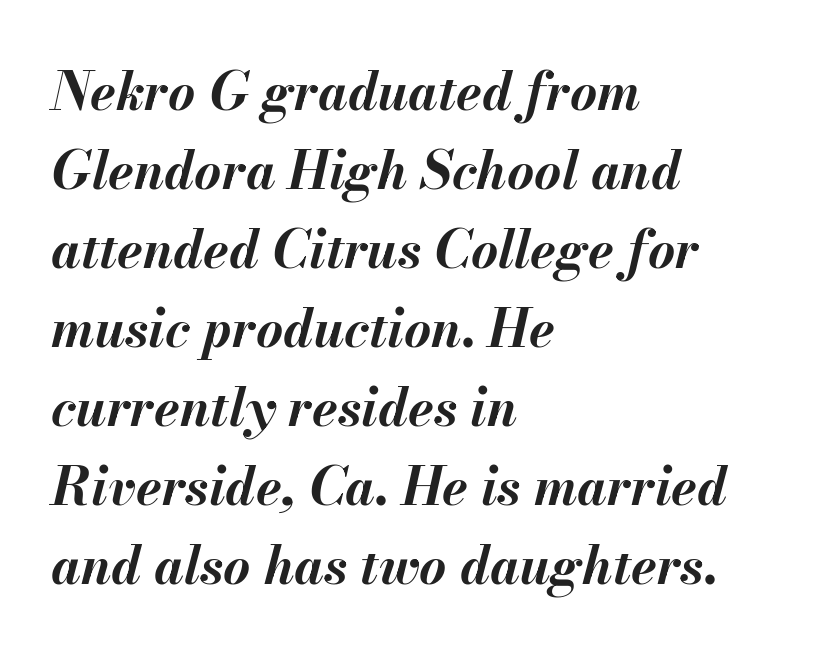
The gaps between neighbouring characters are ordinary and unremarkable. These lines are set flush left with a ragged right edge. The rendering uses natural spacing where letterforms have individual widths. Any mark beneath the type? The region is blank. Thick stems and heavy bowls — unmistakably bold. Regarding leading, the lines here are spaced in the standard way.
